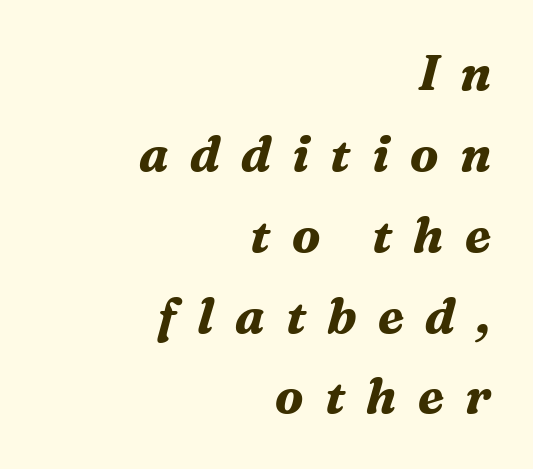
Notice how descenders clear the ascenders below comfortably — that's standard leading. Little horizontal feet cap the strokes, marking this as serif type. Think of a printed novel: that variable character pitch is what you see here. When letters slant like this, we call the style italic. As a designer I'd log this as weight 700, bold. This rendering uses right alignment, leaving the left contour irregular.
